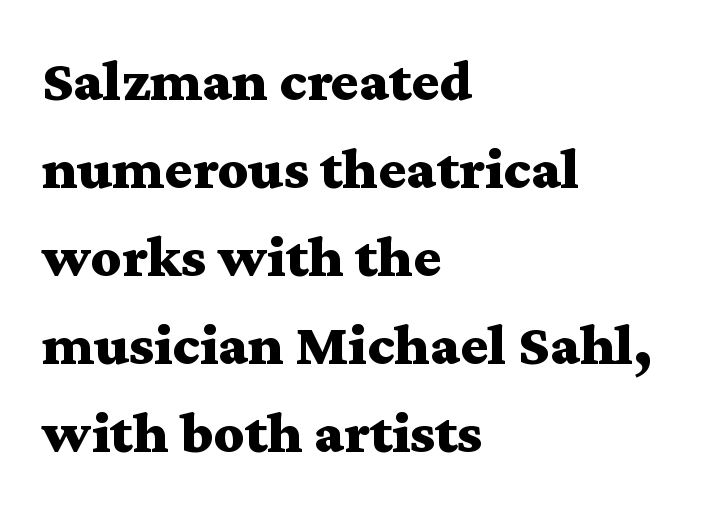
The lines in this sample share a left origin and differ only in where they stop. Note: serifs present on the glyphs. The baseline area is clear. No extra tracking has been applied to these lines. The passage shown is typed in a proportional face where columns would drift.
